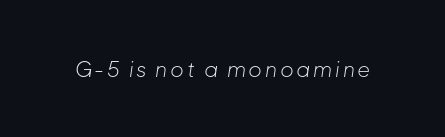
The image shows 21 px text type, italic (leaning right); set not underlined.
